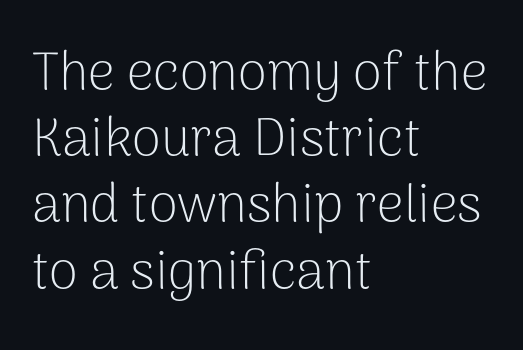
Q: Is the text bold? A: No.
Q: Is the text italic (slanted)? A: No, it is upright.
Q: Is the typeface a serif or a sans-serif typeface? A: Sans-serif.
Q: Is the text underlined? A: No.
Q: How is the paragraph aligned? A: Left-aligned.
Q: Is the spacing between letters normal or unusually wide? A: Normal.
Q: Is the spacing between lines tight, normal or loose? A: Normal.
Q: Width (condensed, normal, or wide)? A: Normal.
Q: Stroke contrast? A: Low.
Q: x-height? A: Medium.
Q: Monospaced? A: No.
